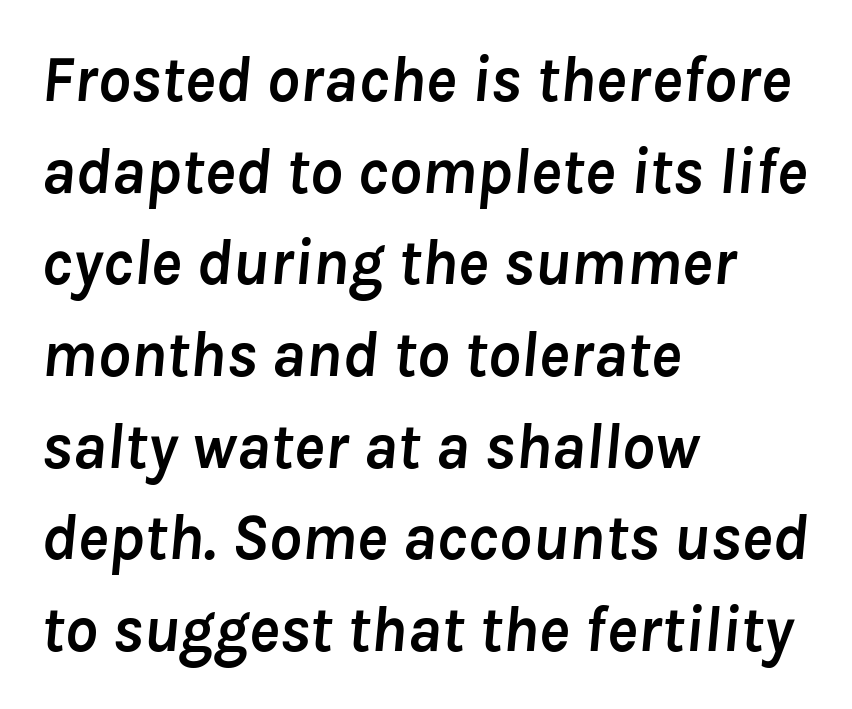
The image shows 65 px semibold type, italic (leaning right); set left-aligned, normal line spacing (1.41x), normal letter spacing, not underlined; low stroke contrast and a medium x-height.
